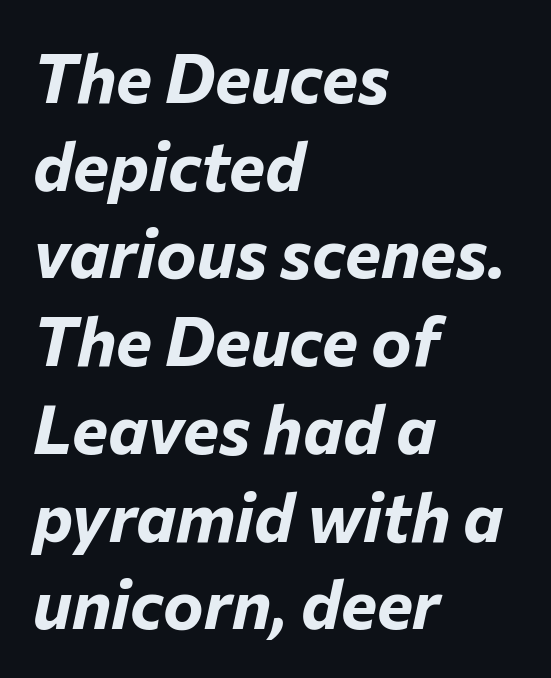
{"italic": "yes", "lean": "right", "slant_degrees": 12, "bold": "yes", "weight": "bold", "width": "normal", "stroke_contrast": "low", "x_height": "medium", "monospaced": "no", "underline": "no", "align": "left", "line_spacing": "normal", "line_spacing_ratio": 1.29, "letter_spacing": "normal", "letter_spacing_em": 0.0, "glyph_px": 68}
